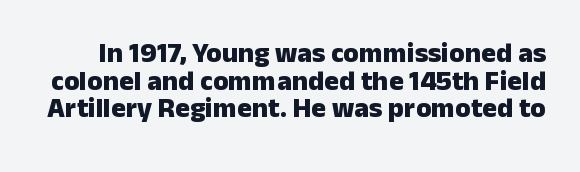
Q: Is the text bold? A: Yes.
Q: Is the text italic (slanted)? A: No, it is upright.
Q: Is the typeface a serif or a sans-serif typeface? A: Sans-serif.
Q: Is the text underlined? A: No.
Q: Is the spacing between letters normal or unusually wide? A: Normal.
Q: Is the spacing between lines tight, normal or loose? A: Tight.
Q: Width (condensed, normal, or wide)? A: Normal.
Q: Stroke contrast? A: Low.
Q: x-height? A: Medium.
Q: Monospaced? A: No.
